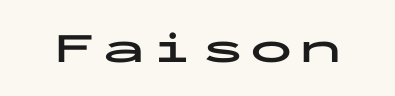
Set as a true bold cut, around the 700 mark. The font's upright variant was chosen for this text. This sample has the even, mechanical cadence of fixed-width lettering. Nobody drew a line under any word here. Letterform terminals end flat and unadorned throughout the passage.
